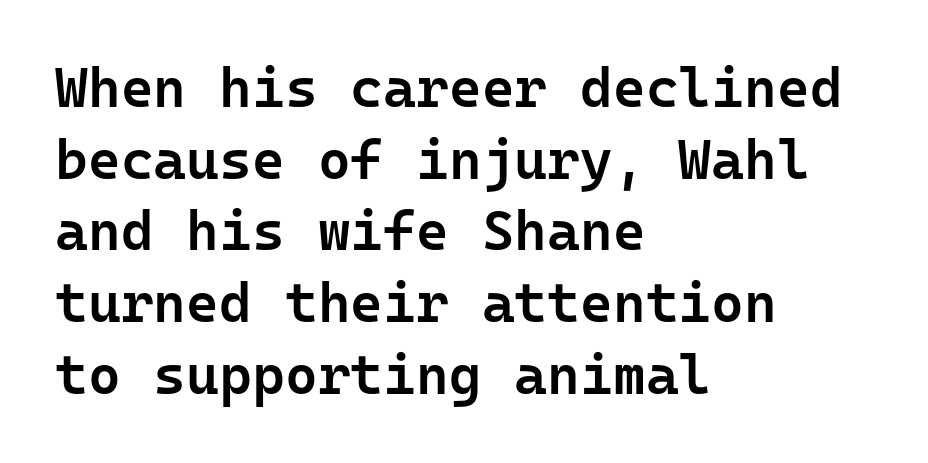
Q: Is the text bold? A: Semi-bold.
Q: Is the text italic (slanted)? A: No, it is upright.
Q: Is the typeface a serif or a sans-serif typeface? A: Sans-serif.
Q: Is the text underlined? A: No.
Q: How is the paragraph aligned? A: Left-aligned.
Q: Is the spacing between letters normal or unusually wide? A: Normal.
Q: Is the spacing between lines tight, normal or loose? A: Normal.
Q: Width (condensed, normal, or wide)? A: Normal.
Q: Stroke contrast? A: Low.
Q: x-height? A: Medium.
Q: Monospaced? A: Yes.
